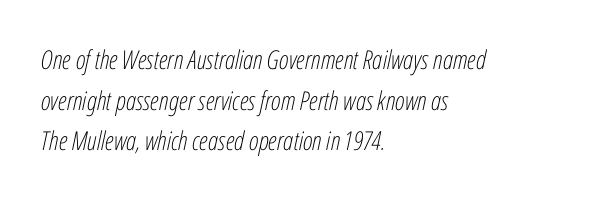
The lines in this sample share a left origin and differ only in where they stop. Just letters on the line, the space beneath them empty. This reads as an unemphasized weight, regular at the heaviest. This block has exactly the height ordinary leading produces.
